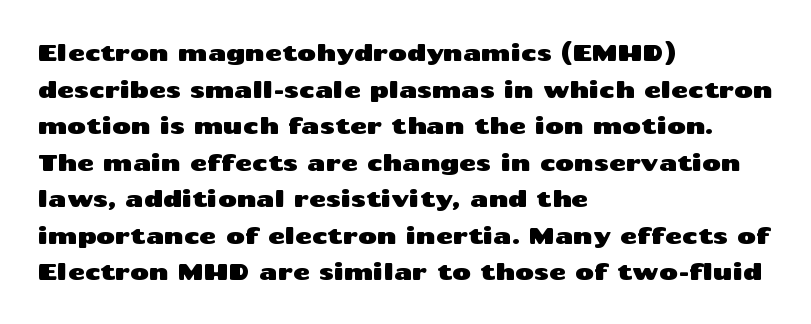
Q: Is the text italic (slanted)? A: No, it is upright.
Q: Is the text underlined? A: No.
Q: How is the paragraph aligned? A: Left-aligned.
Q: Is the spacing between letters normal or unusually wide? A: Normal.
Q: Is the spacing between lines tight, normal or loose? A: Normal.
